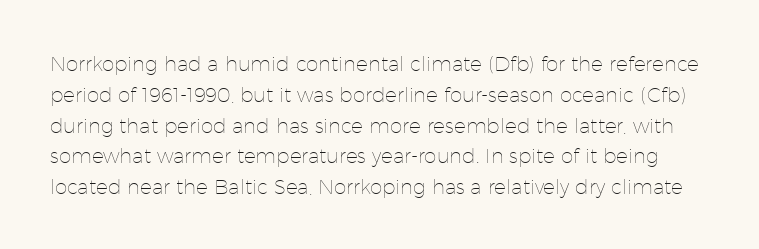
The image shows 20 px text type, upright; set normal line spacing (1.54x), normal letter spacing, not underlined.
